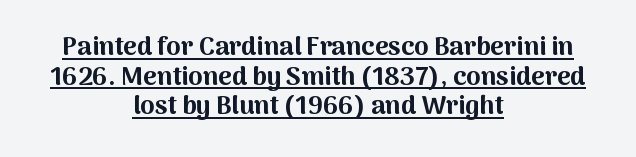
Q: Is the text bold? A: Yes.
Q: Is the text italic (slanted)? A: No, it is upright.
Q: Is the text underlined? A: Yes.
Q: How is the paragraph aligned? A: Centered.
Q: Is the spacing between letters normal or unusually wide? A: Normal.
Q: Is the spacing between lines tight, normal or loose? A: Tight.
